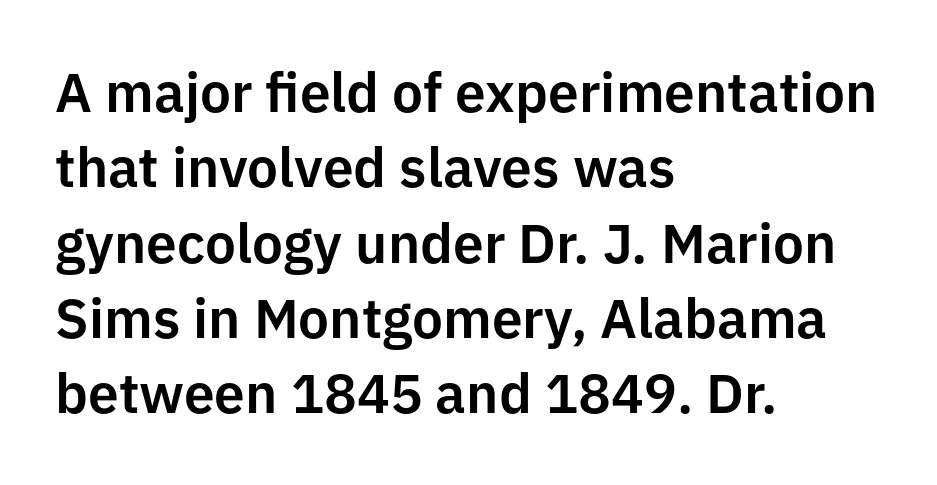
Q: Is the text italic (slanted)? A: No, it is upright.
Q: Is the typeface a serif or a sans-serif typeface? A: Sans-serif.
Q: Is the text underlined? A: No.
Q: How is the paragraph aligned? A: Left-aligned.
Q: Is the spacing between letters normal or unusually wide? A: Normal.
Q: Is the spacing between lines tight, normal or loose? A: Normal.
Q: Width (condensed, normal, or wide)? A: Normal.
Q: Stroke contrast? A: Low.
Q: x-height? A: Medium.
Q: Monospaced? A: No.
